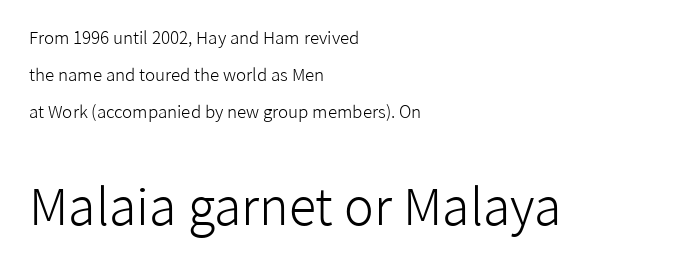
Tracking value appears to be zero — textbook default spacing. Underlining? Definitely not there. You could not count columns in this text — the font is proportionally spaced. Vertical spacing — loose. Upright lettering throughout. Bigger letters appear in the bottom chunk; the top chunk is reduced.
